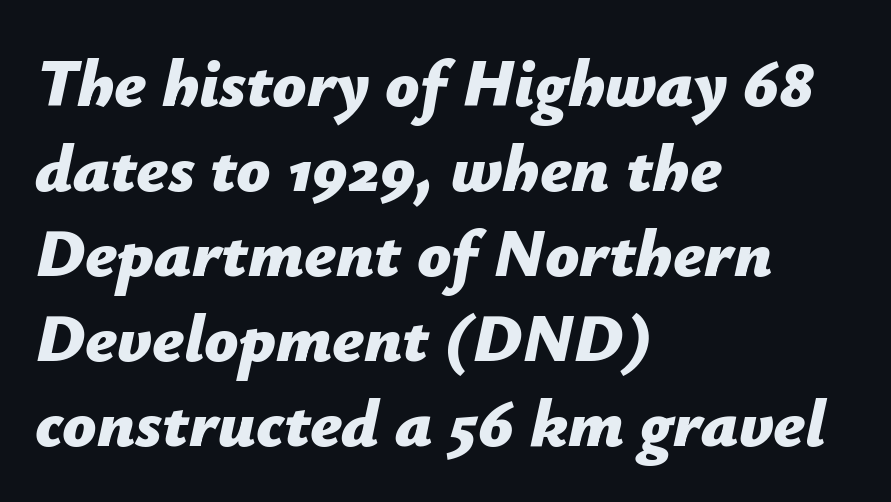
Q: Is the text bold? A: Yes.
Q: Is the text italic (slanted)? A: Yes, it leans right by about 12 degrees.
Q: Is the text underlined? A: No.
Q: How is the paragraph aligned? A: Left-aligned.
Q: Is the spacing between letters normal or unusually wide? A: Normal.
Q: Is the spacing between lines tight, normal or loose? A: Normal.
Q: Width (condensed, normal, or wide)? A: Normal.
Q: Stroke contrast? A: Low.
Q: x-height? A: Medium.
Q: Monospaced? A: No.
